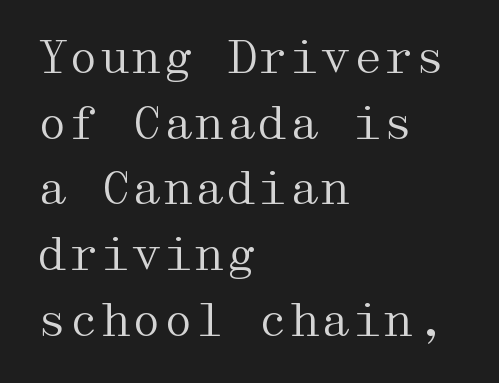
The image shows 45 px regular-weight, wide serif type, upright; set left-aligned, normal line spacing (1.46x), normal letter spacing, not underlined; medium stroke contrast and a medium x-height.
